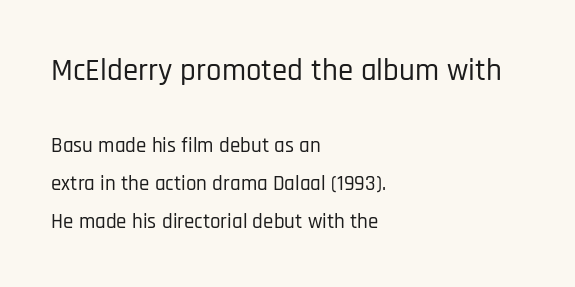
Q: Is the text italic (slanted)? A: No, it is upright.
Q: Is the typeface a serif or a sans-serif typeface? A: Sans-serif.
Q: Is the text underlined? A: No.
Q: How is the paragraph aligned? A: Left-aligned.
Q: Is the spacing between letters normal or unusually wide? A: Normal.
Q: Which block of text is set in a larger size, the first (top) or the second (bottom)? A: The first (top) one.
Q: Width (condensed, normal, or wide)? A: Condensed.
Q: Stroke contrast? A: Low.
Q: x-height? A: Large.
Q: Monospaced? A: No.
